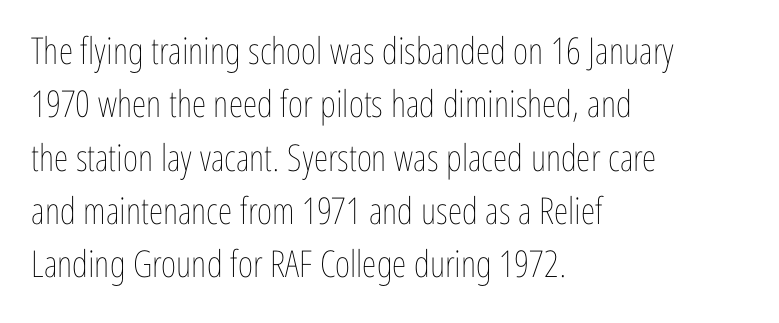
The passage is arranged the way most books set body copy — flush left. Beneath every word, the page is bare. Posture: straight, roman, zero tilt. This sample has the flowing, uneven cadence of proportional lettering. The lines sit at an ordinary, default distance from one another. These glyphs show unthickened strokes, regular width or finer.
